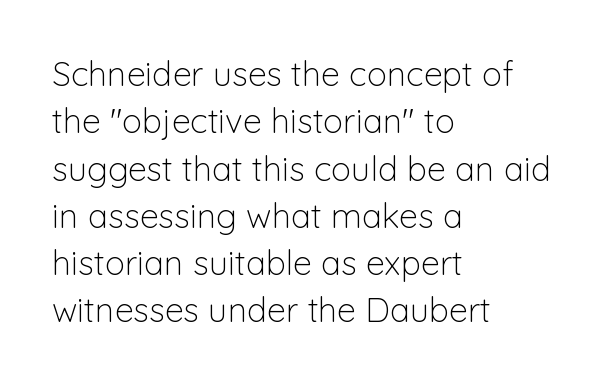
Is there much room between lines? A standard amount, neither cramped nor airy. Is the block centered? No — it sits flush against the left margin. The tracking reads as untouched default to a designer's eye. The type family on display is of the sans-serif kind. This is the regular roman posture of the typeface.
